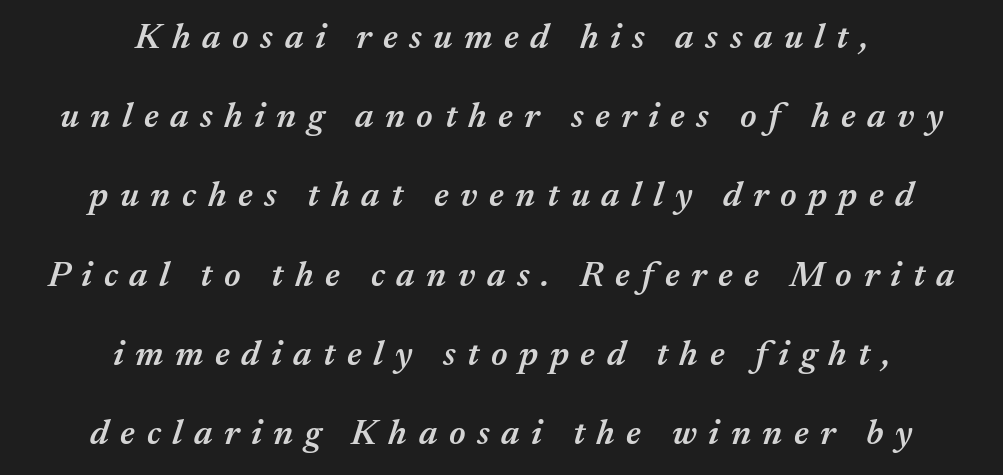
The image shows 36 px semibold type, italic (leaning right); set centered, loose line spacing (2.2x), unusually wide letter spacing (+0.32 em), not underlined; medium stroke contrast and a medium x-height.
